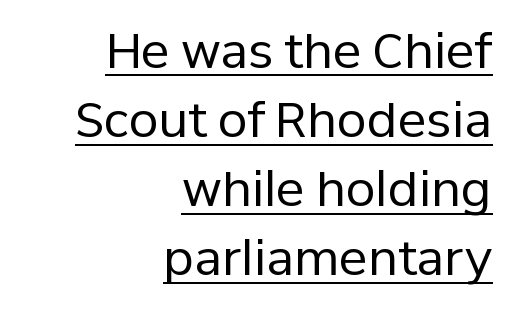
{"serif": "no", "italic": "no", "bold": "no", "weight": "regular", "width": "normal", "stroke_contrast": "low", "x_height": "medium", "monospaced": "no", "underline": "yes", "align": "right", "line_spacing": "normal", "line_spacing_ratio": 1.44, "letter_spacing": "normal", "letter_spacing_em": 0.0, "glyph_px": 48}
